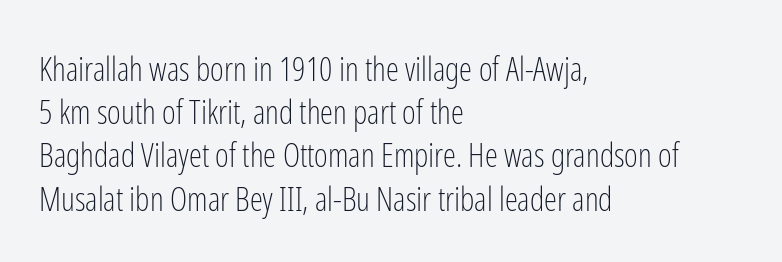
Q: Is the text bold? A: No.
Q: Is the text italic (slanted)? A: No, it is upright.
Q: Is the typeface a serif or a sans-serif typeface? A: Sans-serif.
Q: Is the text underlined? A: No.
Q: How is the paragraph aligned? A: Left-aligned.
Q: Is the spacing between letters normal or unusually wide? A: Normal.
Q: Is the spacing between lines tight, normal or loose? A: Normal.
Q: Width (condensed, normal, or wide)? A: Condensed.
Q: Stroke contrast? A: Low.
Q: x-height? A: Medium.
Q: Monospaced? A: No.
